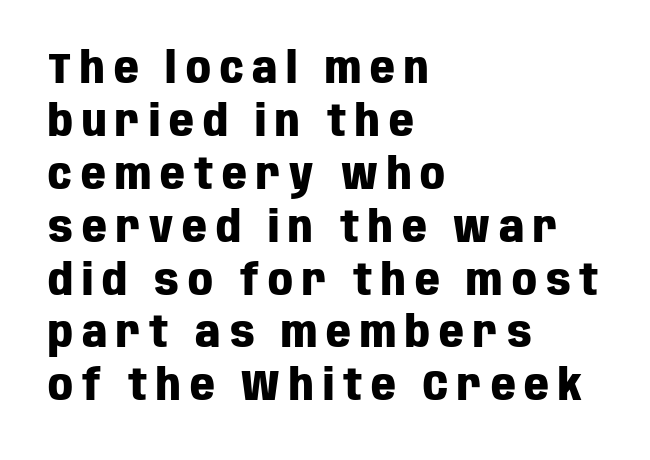
No word sits above an underline. You could not count columns in this text — the font is proportionally spaced. A typesetter would mark this as roman, not italic. The letters are bold, with thick, heavy strokes. One-word summary of the alignment: left.
